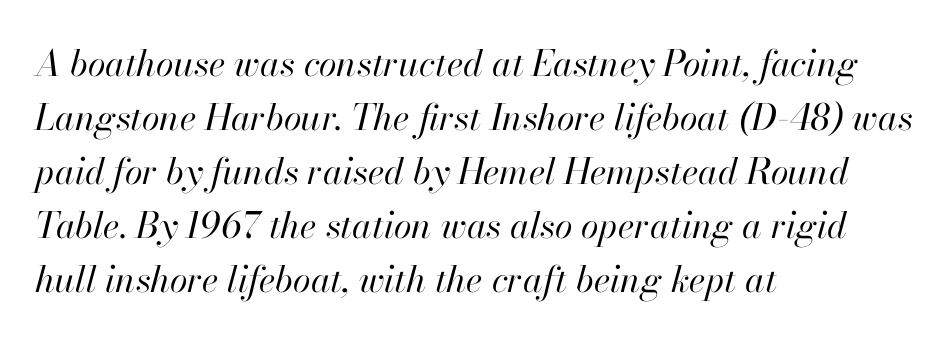
{"italic": "yes", "lean": "right", "slant_degrees": 13, "bold": "no", "weight": "regular", "width": "normal", "stroke_contrast": "high", "x_height": "small", "monospaced": "no", "underline": "no", "align": "left", "line_spacing": "normal", "line_spacing_ratio": 1.5, "letter_spacing": "normal", "letter_spacing_em": 0.0, "glyph_px": 36}
